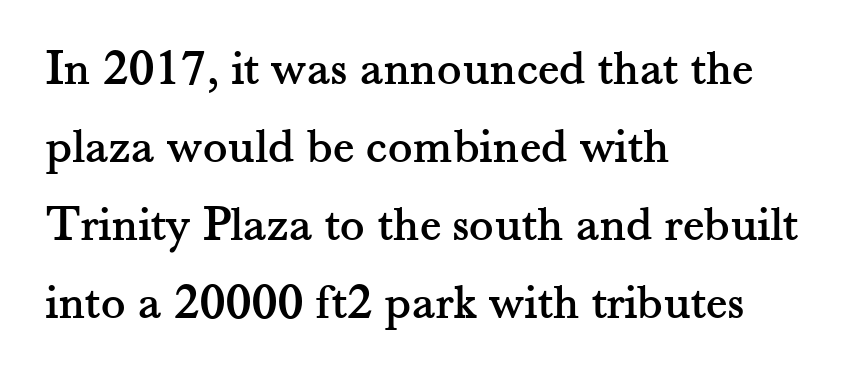
The image shows 51 px serif type, upright; set left-aligned, normal line spacing (1.53x), normal letter spacing, not underlined; medium stroke contrast and a small x-height.
